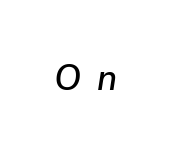
Q: Is the text italic (slanted)? A: Yes, it leans right by about 9 degrees.
Q: Is the text underlined? A: No.
Q: Is the spacing between letters normal or unusually wide? A: Unusually wide.
Q: Width (condensed, normal, or wide)? A: Normal.
Q: Stroke contrast? A: Low.
Q: x-height? A: Medium.
Q: Monospaced? A: No.
